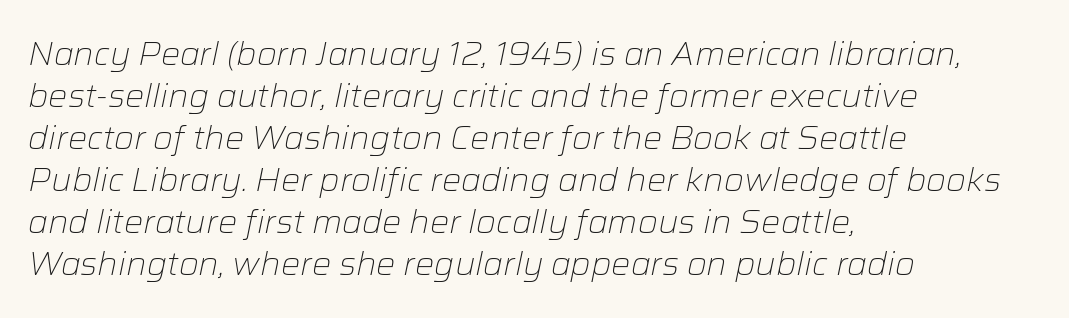
The image shows 32 px light type, italic (leaning right); set left-aligned, normal line spacing (1.31x), normal letter spacing, not underlined; low stroke contrast and a medium x-height.
